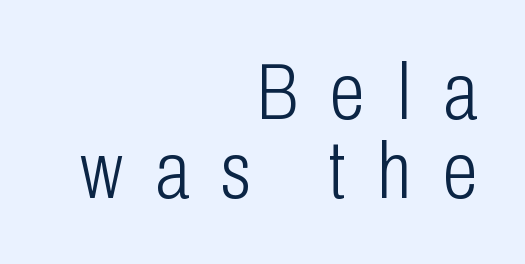
The leading is snug, giving the passage a crowded texture. Is this a sans? Yes — the strokes have no serifs. You could not count columns in this text — the font is proportionally spaced. Descenders are the only things crossing below the line. Ink coverage per letter is moderate at most. Every character sits straight up, as roman type does.
